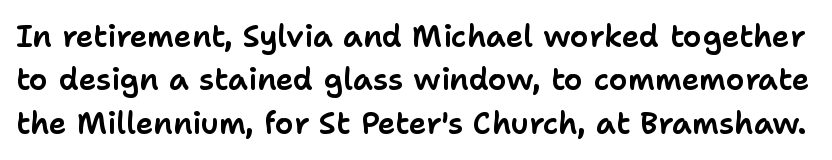
The image shows 30 px sans-serif type, upright; set normal line spacing (1.45x), normal letter spacing, not underlined; low stroke contrast and a medium x-height.
